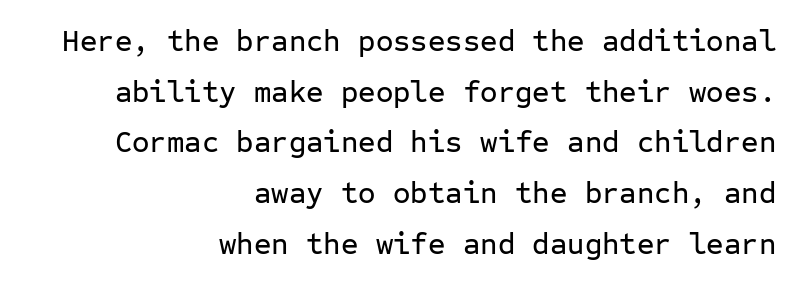
Beneath every word, the page is bare. Look at the bottom of the vertical strokes: they stop flat, with no serifs. A student would call this right alignment; a typographer would say flush right, rag left. A typesetter would mark this as roman, not italic.
